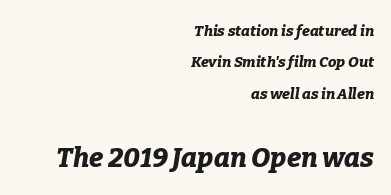
The image shows 27 px bold type, italic (leaning right); set right-aligned, loose line spacing (2.09x), normal letter spacing, not underlined; the second (bottom) block is 1.8x larger.
